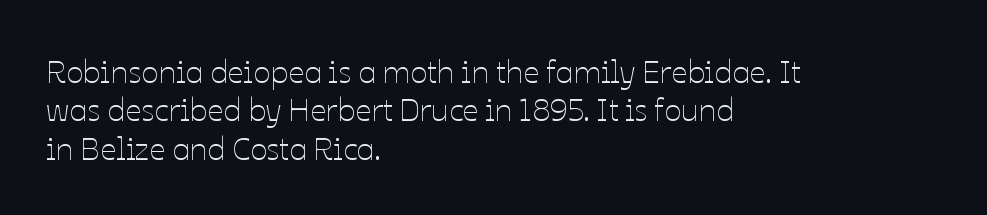
{"italic": "no", "bold": "no", "weight": "thin", "width": "normal", "stroke_contrast": "low", "x_height": "medium", "monospaced": "no", "underline": "no", "align": "left", "line_spacing_ratio": 1.2, "letter_spacing": "normal", "letter_spacing_em": 0.0, "glyph_px": 32}
